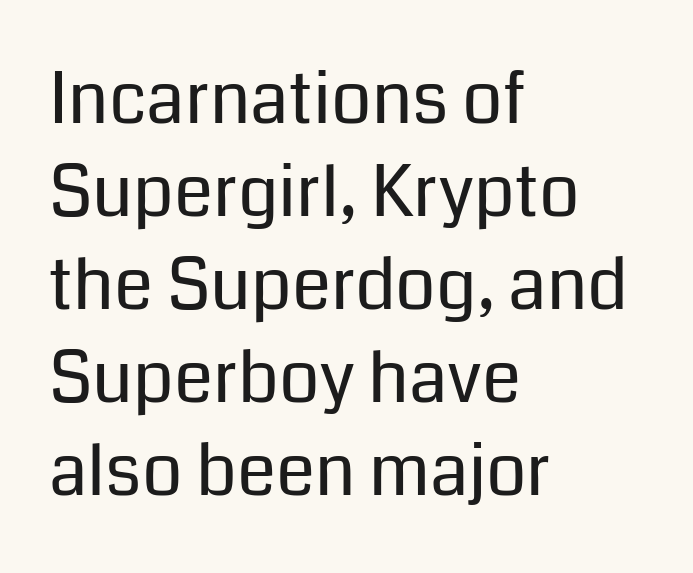
{"serif": "no", "italic": "no", "bold": "no", "weight": "regular", "width": "normal", "stroke_contrast": "low", "x_height": "medium", "monospaced": "no", "underline": "no", "align": "left", "line_spacing": "normal", "line_spacing_ratio": 1.31, "letter_spacing": "normal", "letter_spacing_em": 0.0, "glyph_px": 71}
